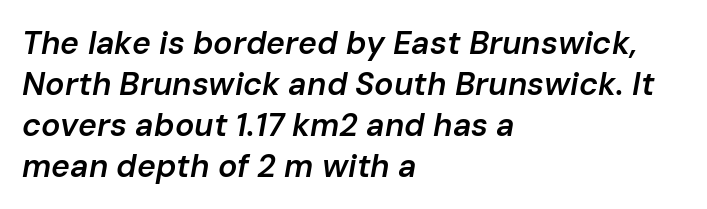
Q: Is the text bold? A: Semi-bold.
Q: Is the text italic (slanted)? A: Yes, it leans right by about 10 degrees.
Q: Is the text underlined? A: No.
Q: How is the paragraph aligned? A: Left-aligned.
Q: Is the spacing between letters normal or unusually wide? A: Normal.
Q: Is the spacing between lines tight, normal or loose? A: Normal.
Q: Width (condensed, normal, or wide)? A: Normal.
Q: Stroke contrast? A: Low.
Q: x-height? A: Medium.
Q: Monospaced? A: No.
